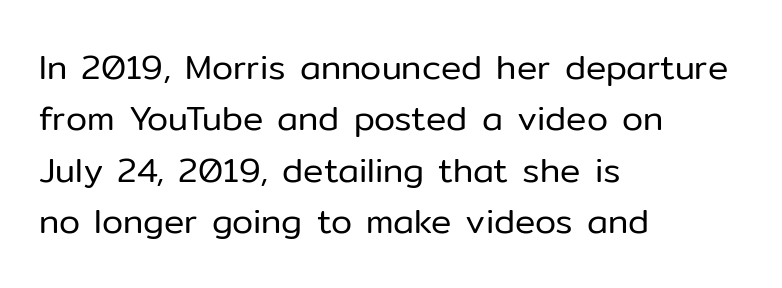
Q: Is the text bold? A: No.
Q: Is the text italic (slanted)? A: No, it is upright.
Q: Is the typeface a serif or a sans-serif typeface? A: Sans-serif.
Q: Is the text underlined? A: No.
Q: How is the paragraph aligned? A: Left-aligned.
Q: Is the spacing between letters normal or unusually wide? A: Normal.
Q: Is the spacing between lines tight, normal or loose? A: Normal.
Q: Width (condensed, normal, or wide)? A: Normal.
Q: Stroke contrast? A: Low.
Q: x-height? A: Medium.
Q: Monospaced? A: No.
